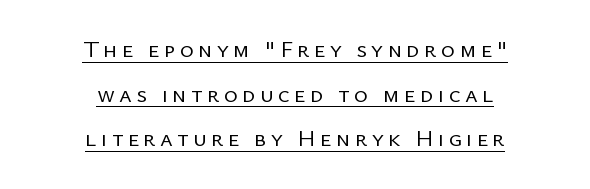
The typography opts for an upright posture over an oblique one. Descenders here cross a horizontal rule under the line. Layout note: lines centered. Stems here are at most as thick as an everyday book face.
